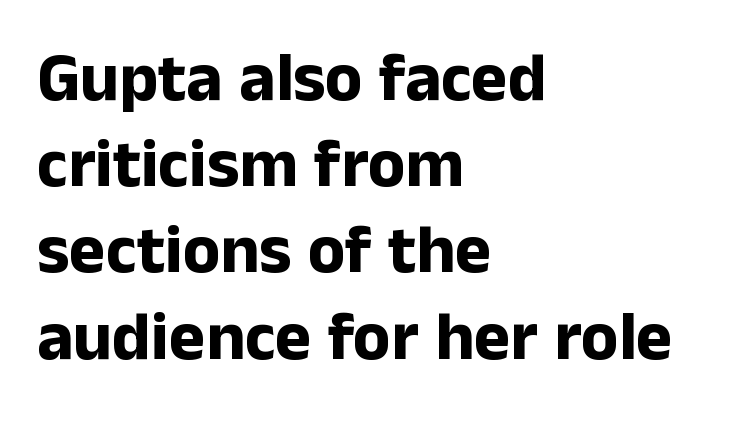
Strokes here are thick enough to call this a true bold. Style check: upright. Looks like regular typesetting: each glyph gets only the width it needs. Every row of glyphs begins at an identical x-position on the left.
